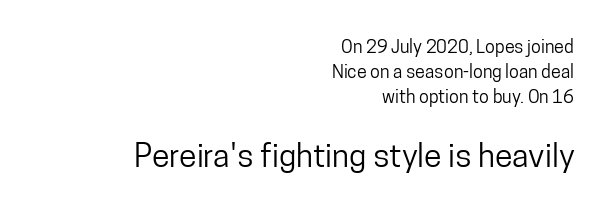
Q: Is the text italic (slanted)? A: No, it is upright.
Q: Is the typeface a serif or a sans-serif typeface? A: Sans-serif.
Q: Is the text underlined? A: No.
Q: How is the paragraph aligned? A: Right-aligned.
Q: Is the spacing between letters normal or unusually wide? A: Normal.
Q: Is the spacing between lines tight, normal or loose? A: Normal.
Q: Which block of text is set in a larger size, the first (top) or the second (bottom)? A: The second (bottom) one.
Q: Width (condensed, normal, or wide)? A: Condensed.
Q: Stroke contrast? A: Low.
Q: x-height? A: Medium.
Q: Monospaced? A: No.
